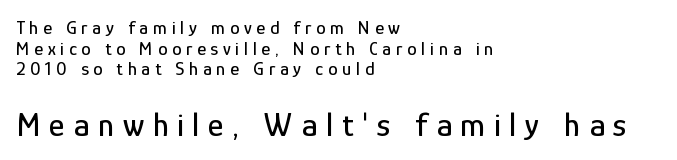
Q: Is the text italic (slanted)? A: No, it is upright.
Q: Is the typeface a serif or a sans-serif typeface? A: Sans-serif.
Q: Is the text underlined? A: No.
Q: How is the paragraph aligned? A: Left-aligned.
Q: Is the spacing between letters normal or unusually wide? A: Unusually wide.
Q: Is the spacing between lines tight, normal or loose? A: Tight.
Q: Which block of text is set in a larger size, the first (top) or the second (bottom)? A: The second (bottom) one.
Q: Width (condensed, normal, or wide)? A: Condensed.
Q: Stroke contrast? A: Low.
Q: x-height? A: Medium.
Q: Monospaced? A: No.
